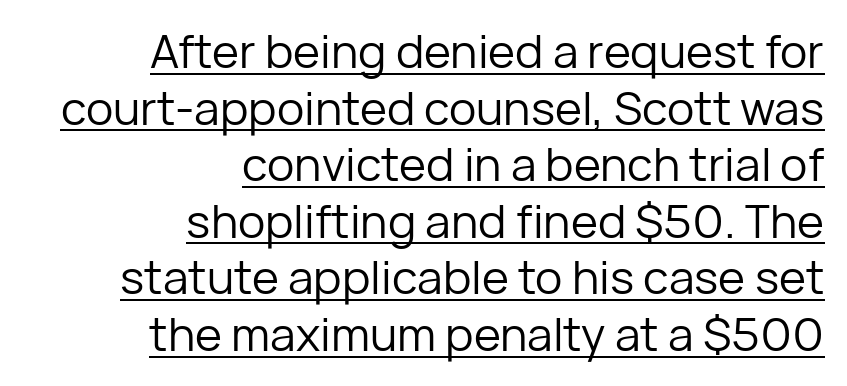
The image shows 46 px regular-weight sans-serif type, upright; set right-aligned, line spacing 1.23x, normal letter spacing, underlined; low stroke contrast and a medium x-height.
